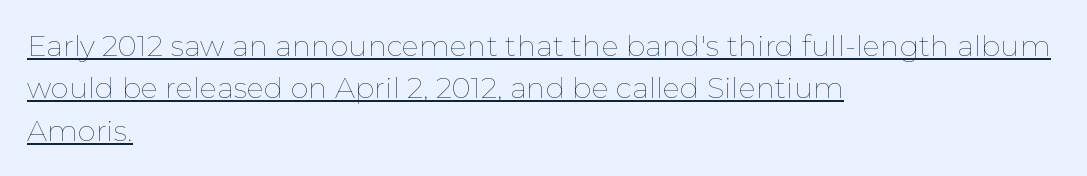
Italic: no, the glyphs are upright roman. Rows of type keep a routine distance in the vertical direction. Heaviness? Minimal to ordinary, like unemphasized prose. Observe the ordinary spacing: letters are neighbours, not strangers. Looks like someone drew a line under every word here.
